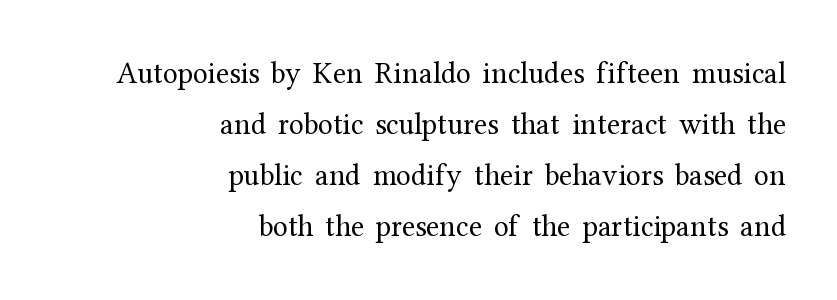
Q: Is the text bold? A: No.
Q: Is the text italic (slanted)? A: No, it is upright.
Q: Is the typeface a serif or a sans-serif typeface? A: Serif.
Q: Is the text underlined? A: No.
Q: How is the paragraph aligned? A: Right-aligned.
Q: Is the spacing between letters normal or unusually wide? A: Normal.
Q: Is the spacing between lines tight, normal or loose? A: Normal.
Q: Width (condensed, normal, or wide)? A: Normal.
Q: Stroke contrast? A: Medium.
Q: x-height? A: Medium.
Q: Monospaced? A: No.
